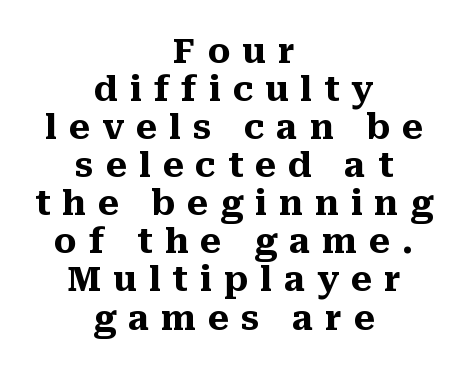
Is the letter spacing exaggerated? Yes — the characters are pushed far apart. Proportional: the letters do not fall into vertical columns. Upright lettering throughout. Typeset on center — no edge is straight. Compared with an ordinary text face, these strokes are far heavier — a full bold. Clear beneath every line of the passage.
